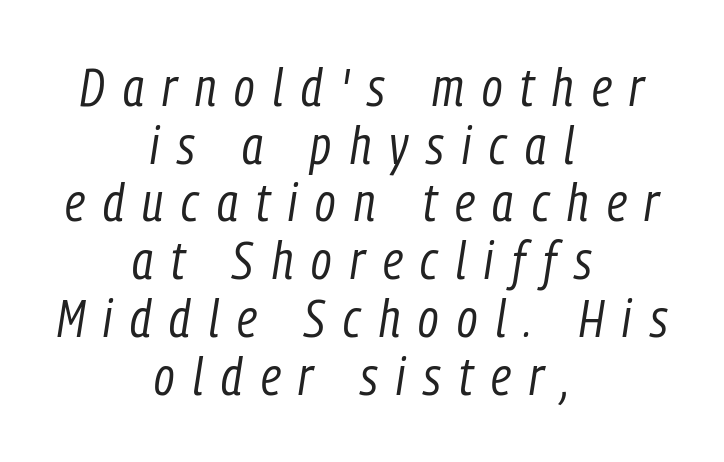
Is the block centered? Yes — each line is placed symmetrically about the middle. The text carries the slant typical of an italic or oblique font. Note the varied advance widths — an 'i' is clearly narrower than an 'm'. Honestly, the rows look squashed on top of each other. Check the space under the baseline: it is left empty. The cut favours lightness, reaching ordinary text weight at its darkest.
